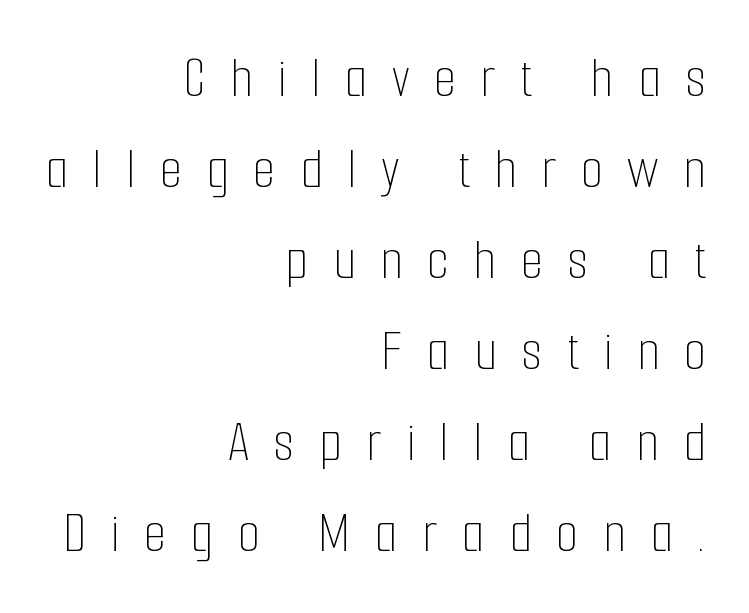
Horizontal bands of white between lines are of average thickness. A typesetter would call this proportional, since set widths differ per character. Compared with a typical body face, this is equally light or lighter still. Descender tails drop into unmarked territory.
